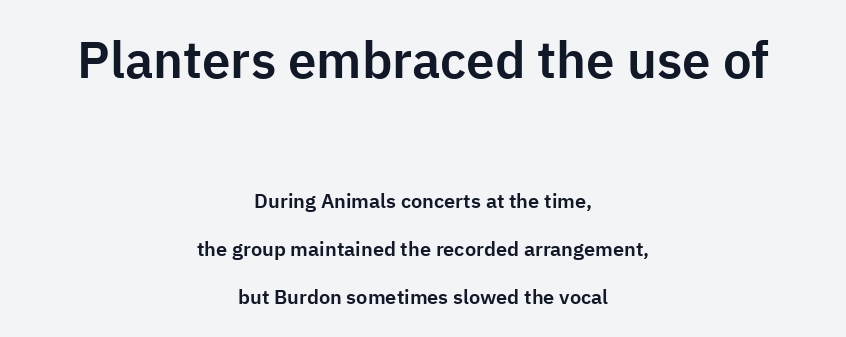
The image shows 51 px sans-serif type, upright; set centered, loose line spacing (2.41x), normal letter spacing, not underlined; the first (top) block is 2.55x larger; low stroke contrast and a medium x-height.
